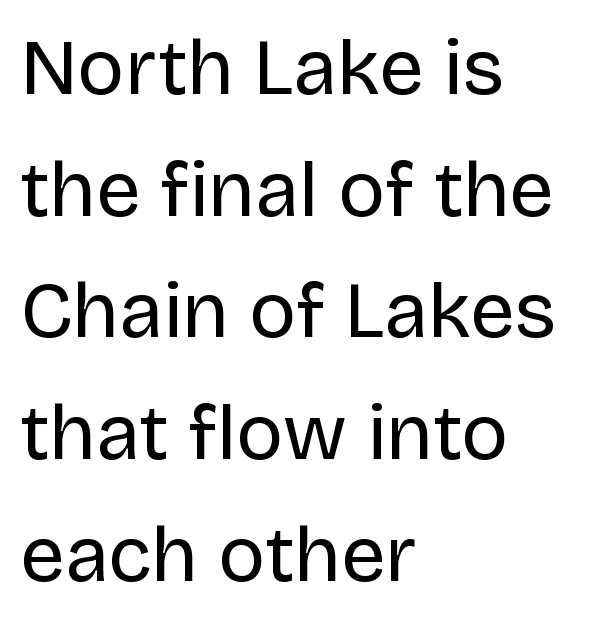
Q: Is the text bold? A: No.
Q: Is the text italic (slanted)? A: No, it is upright.
Q: Is the typeface a serif or a sans-serif typeface? A: Sans-serif.
Q: Is the text underlined? A: No.
Q: How is the paragraph aligned? A: Left-aligned.
Q: Is the spacing between letters normal or unusually wide? A: Normal.
Q: Is the spacing between lines tight, normal or loose? A: Normal.
Q: Width (condensed, normal, or wide)? A: Normal.
Q: Stroke contrast? A: Low.
Q: x-height? A: Large.
Q: Monospaced? A: No.
